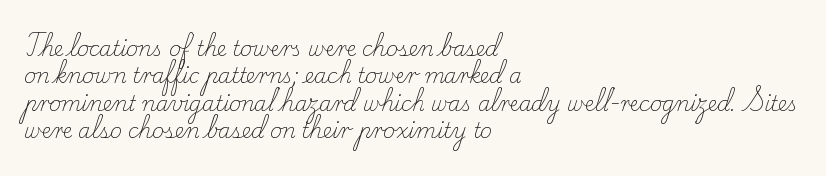
Caption: standard tracking, unaltered. Alignment: flush left. Line spacing here is normal. Weight: not bold — regular or lighter.
